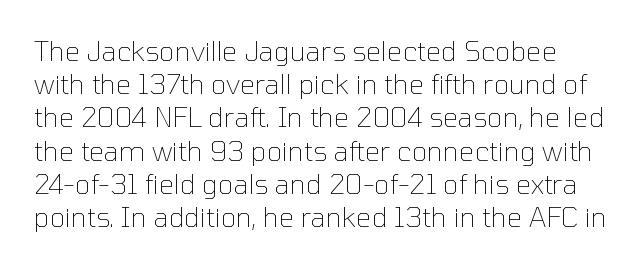
Q: Is the text bold? A: No.
Q: Is the text italic (slanted)? A: No, it is upright.
Q: Is the text underlined? A: No.
Q: Is the spacing between letters normal or unusually wide? A: Normal.
